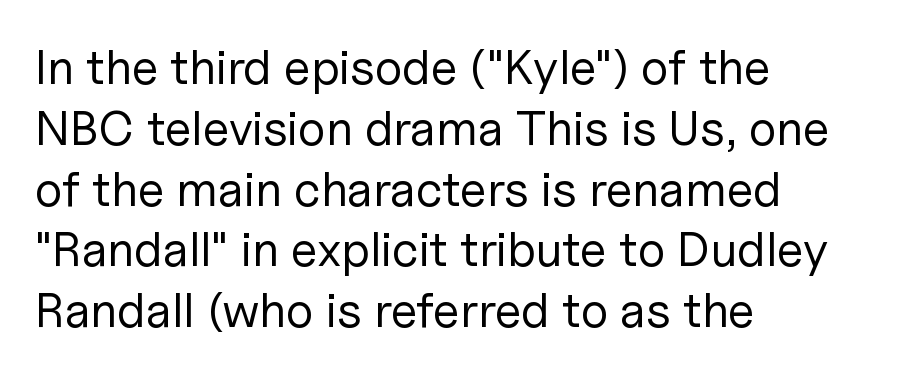
{"serif": "no", "italic": "no", "bold": "no", "weight": "regular", "width": "normal", "stroke_contrast": "low", "x_height": "medium", "monospaced": "no", "underline": "no", "align": "left", "line_spacing_ratio": 1.24, "letter_spacing": "normal", "letter_spacing_em": 0.0, "glyph_px": 49}
